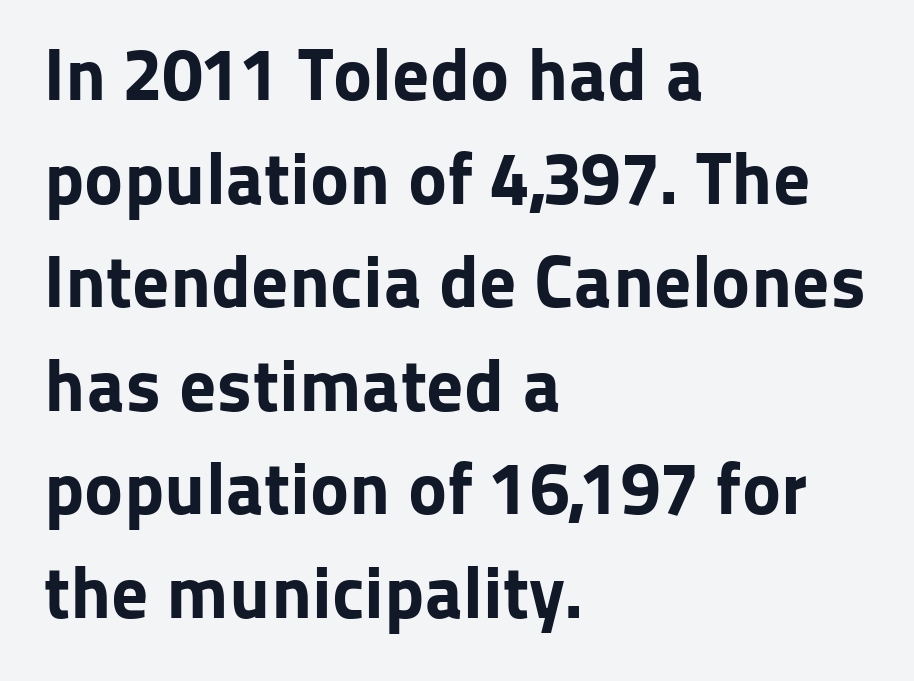
Inter-character spacing is left at the font's built-in metrics. The glyphs have the mass of a bold cut. The glyphs are unaccompanied by any horizontal stroke below them. Style check: upright. Classification — sans serif. Horizontally, the lines are justified to the leading edge only.
